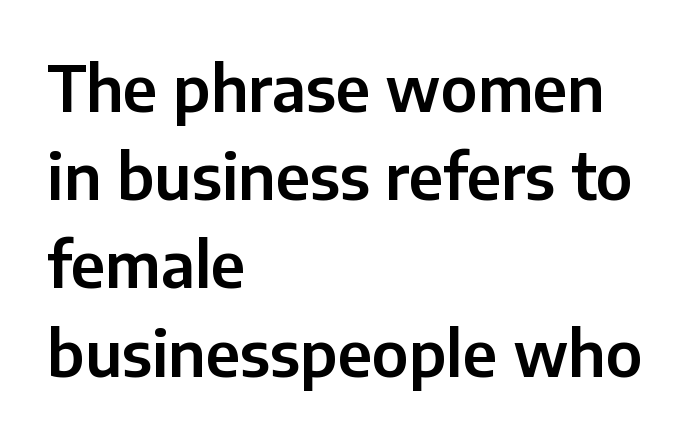
Q: Is the text italic (slanted)? A: No, it is upright.
Q: Is the typeface a serif or a sans-serif typeface? A: Sans-serif.
Q: Is the text underlined? A: No.
Q: How is the paragraph aligned? A: Left-aligned.
Q: Is the spacing between letters normal or unusually wide? A: Normal.
Q: Is the spacing between lines tight, normal or loose? A: Normal.
Q: Width (condensed, normal, or wide)? A: Normal.
Q: Stroke contrast? A: Low.
Q: x-height? A: Medium.
Q: Monospaced? A: No.
